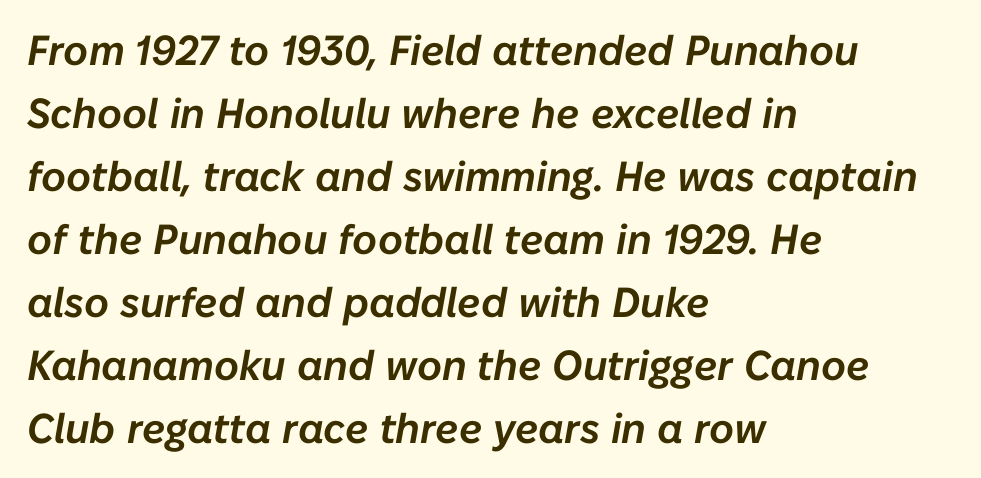
{"italic": "yes", "lean": "right", "slant_degrees": 10, "width": "normal", "stroke_contrast": "low", "x_height": "medium", "monospaced": "no", "underline": "no", "align": "left", "line_spacing": "normal", "line_spacing_ratio": 1.5, "letter_spacing": "normal", "letter_spacing_em": 0.0, "glyph_px": 42}
